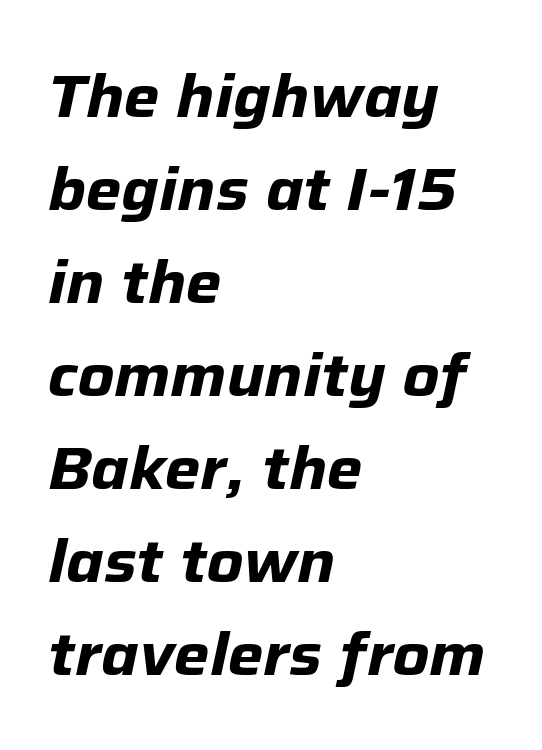
Lines of text with bare space underneath. Think of a printed novel: that variable character pitch is what you see here. Vertically, the passage feels balanced, rows spaced as you'd expect. Posture: slanted. Line beginnings align vertically; line endings do not.
